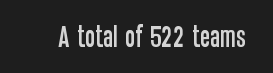
Observe the ordinary spacing: letters are neighbours, not strangers. Underline: absent. Rendered with straight, roman letterforms.
